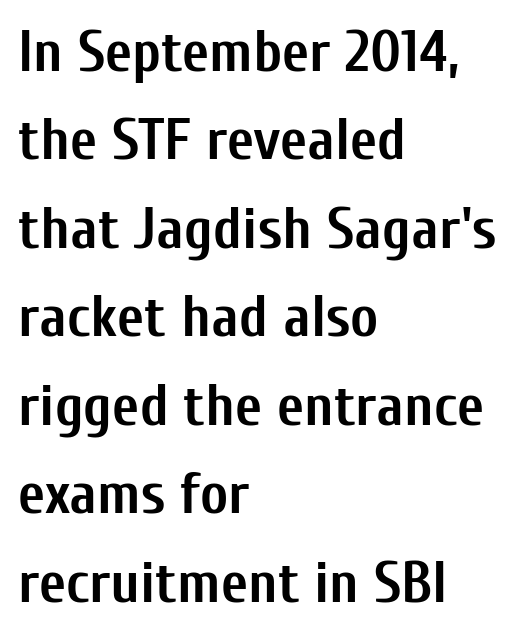
The image shows 59 px semibold, condensed sans-serif type, upright; set left-aligned, normal line spacing (1.5x), normal letter spacing, not underlined; low stroke contrast and a medium x-height.
